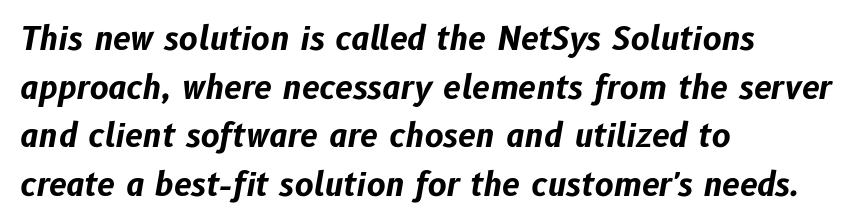
What's the leading like? Ordinary, nothing unusual. Beneath every word, the page is bare. Designer's note — italics engaged. You could not count columns in this text — the font is proportionally spaced. A full-strength bold gives these letters their thick strokes.
